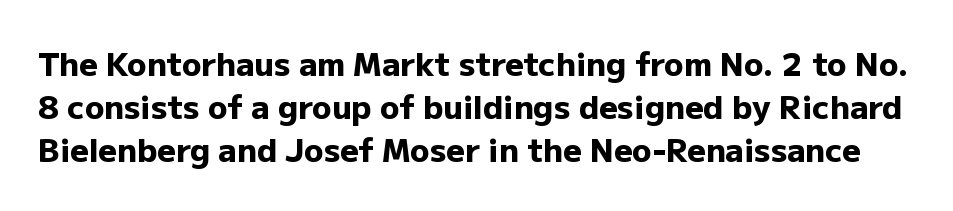
{"serif": "no", "italic": "no", "bold": "yes", "weight": "heavy", "width": "normal", "stroke_contrast": "low", "x_height": "medium", "monospaced": "no", "underline": "no", "line_spacing": "normal", "line_spacing_ratio": 1.35, "letter_spacing": "normal", "letter_spacing_em": 0.0, "glyph_px": 32}
